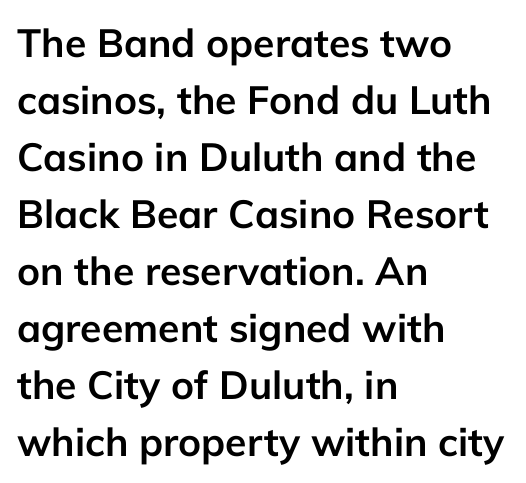
{"serif": "no", "italic": "no", "bold": "yes", "weight": "semibold", "width": "normal", "stroke_contrast": "low", "x_height": "medium", "monospaced": "no", "underline": "no", "align": "left", "line_spacing": "normal", "line_spacing_ratio": 1.46, "letter_spacing": "normal", "letter_spacing_em": 0.0, "glyph_px": 39}
